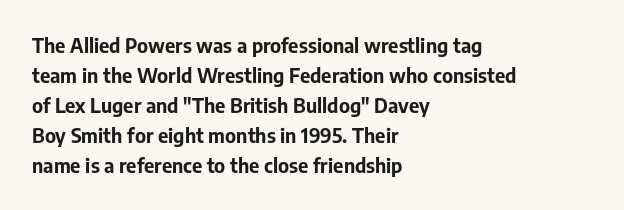
Alignment: flush left. Tall strokes in this sample are plumb rather than angled. Successive baselines arrive at the customary interval. The rendering uses a bold face; every stroke is thick and dark. The specimen omits any rule beneath the text block's lines. Short note: letters normally spaced.
